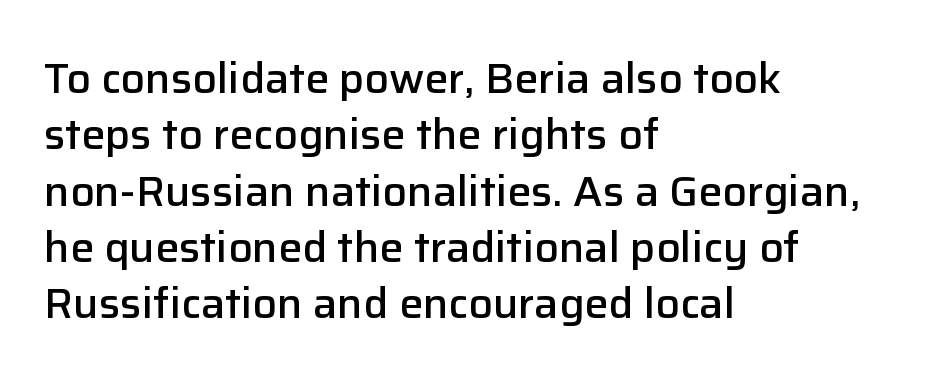
The image shows 43 px semibold sans-serif type, upright; set left-aligned, normal line spacing (1.31x), normal letter spacing, not underlined; low stroke contrast and a medium x-height.
